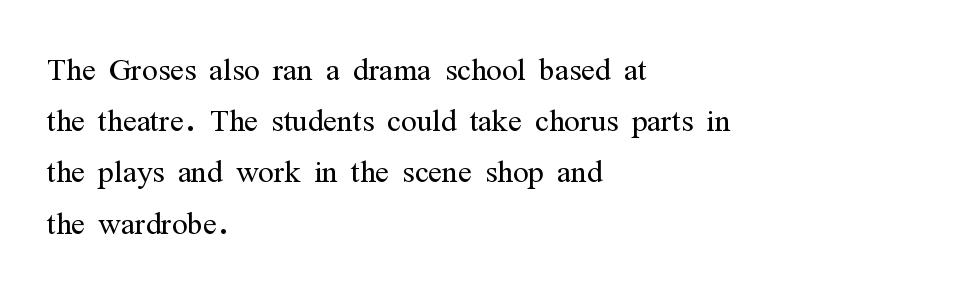
{"serif": "yes", "italic": "no", "bold": "no", "weight": "light", "width": "condensed", "stroke_contrast": "medium", "x_height": "medium", "monospaced": "no", "underline": "no", "align": "left", "line_spacing": "normal", "line_spacing_ratio": 1.25, "letter_spacing": "normal", "letter_spacing_em": 0.0, "glyph_px": 41}
